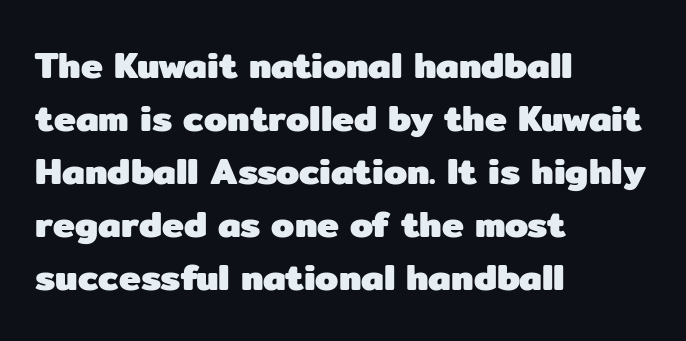
The image shows 37 px heavy sans-serif type, upright; set left-aligned, normal line spacing (1.43x), normal letter spacing, not underlined; low stroke contrast and a medium x-height.
